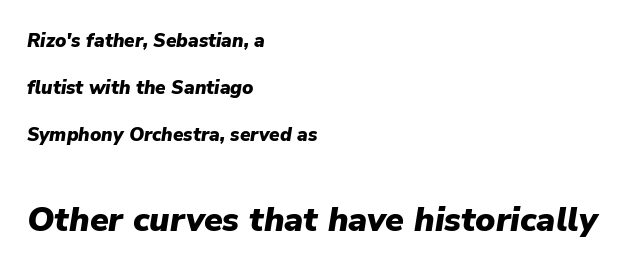
{"italic": "yes", "lean": "right", "slant_degrees": 9, "bold": "yes", "weight": "heavy", "width": "normal", "stroke_contrast": "low", "x_height": "medium", "monospaced": "no", "underline": "no", "align": "left", "line_spacing": "loose", "line_spacing_ratio": 2.48, "letter_spacing": "normal", "letter_spacing_em": 0.0, "larger_block": "second", "size_ratio": 1.79, "glyph_px": 34}
